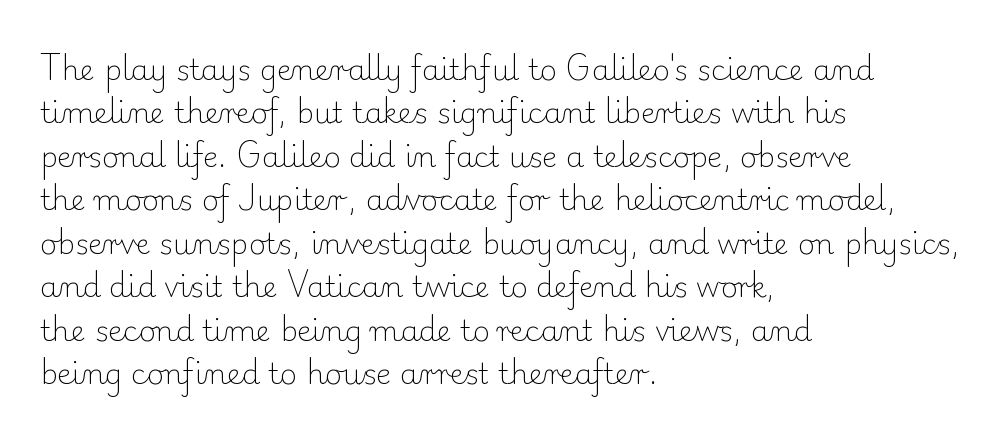
The image shows 29 px light serif type, upright; set left-aligned, normal line spacing (1.5x), normal letter spacing, not underlined; low stroke contrast and a small x-height.
